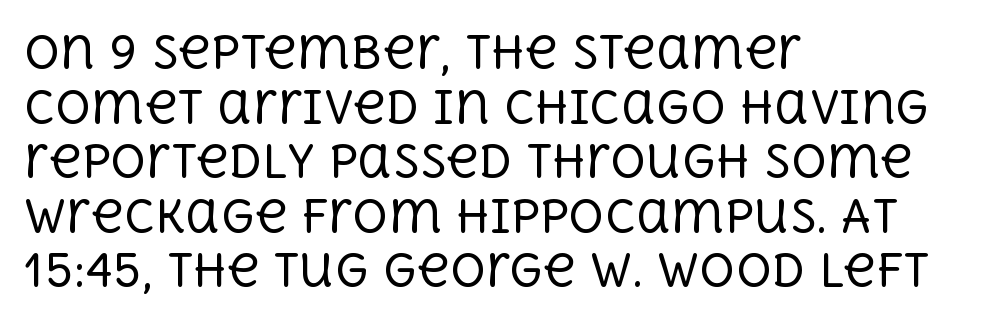
The image shows 44 px regular-weight serif type, upright; set left-aligned, line spacing 1.24x, normal letter spacing, not underlined; a large x-height.
